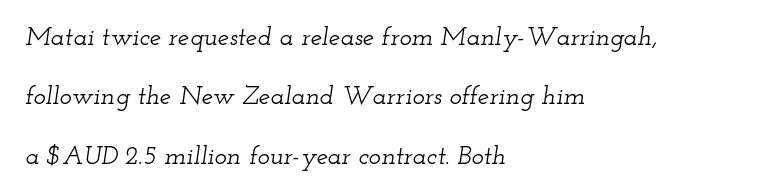
The image shows 26 px text type, italic (leaning right); set left-aligned, loose line spacing (2.28x), normal letter spacing, not underlined.
